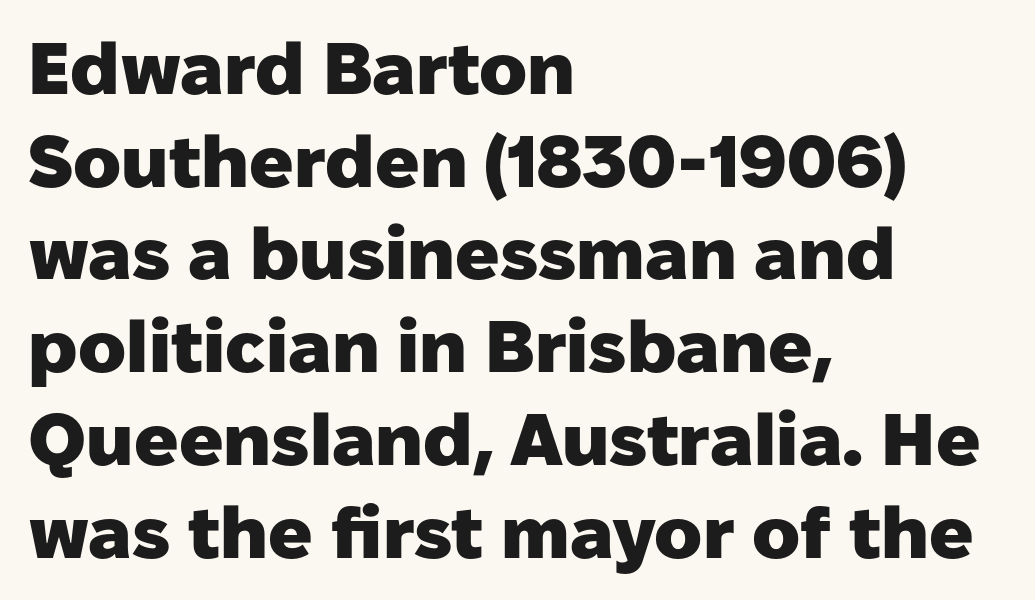
Q: Is the text bold? A: Yes.
Q: Is the text italic (slanted)? A: No, it is upright.
Q: Is the typeface a serif or a sans-serif typeface? A: Sans-serif.
Q: Is the text underlined? A: No.
Q: How is the paragraph aligned? A: Left-aligned.
Q: Is the spacing between letters normal or unusually wide? A: Normal.
Q: Is the spacing between lines tight, normal or loose? A: Normal.
Q: Width (condensed, normal, or wide)? A: Normal.
Q: Stroke contrast? A: Low.
Q: x-height? A: Medium.
Q: Monospaced? A: No.
